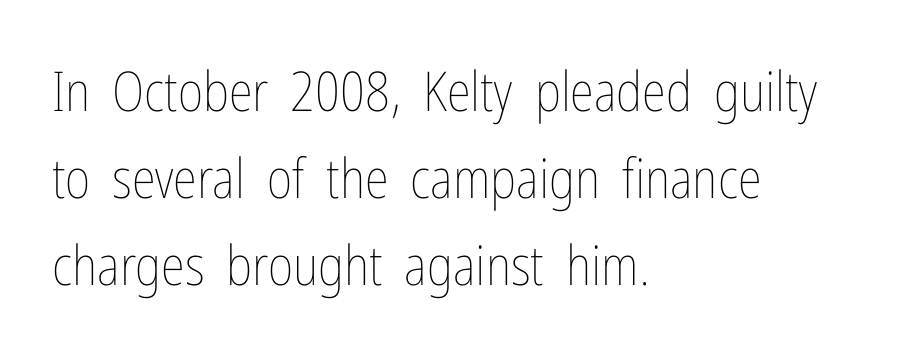
{"italic": "no", "bold": "no", "weight": "thin", "width": "condensed", "stroke_contrast": "low", "x_height": "medium", "monospaced": "no", "underline": "no", "align": "left", "line_spacing": "normal", "line_spacing_ratio": 1.58, "letter_spacing": "normal", "letter_spacing_em": 0.0, "glyph_px": 55}
